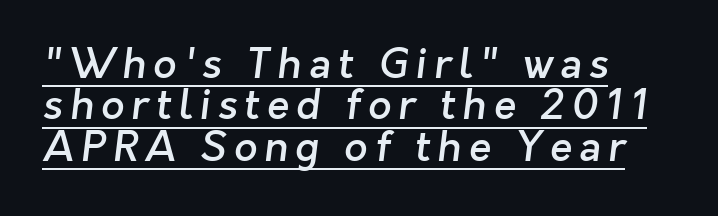
Every word sits above its own underline. Reading down the block, your eye returns to a fixed left position each line. The vertical gap from one line to the next is small. Is this a sans? Yes — the strokes have no serifs. You could not count columns in this text — the font is proportionally spaced. How heavy is the stroke? Medium-heavy — a semibold, shy of bold.
